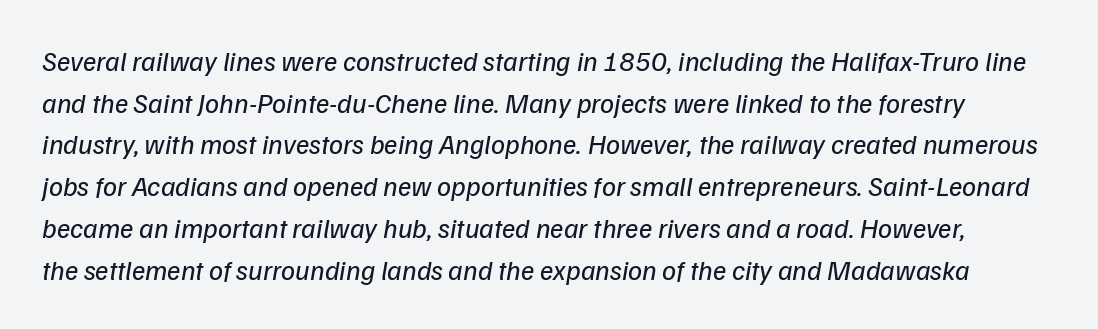
The image shows 28 px regular-weight sans-serif type; set normal line spacing (1.49x), normal letter spacing, not underlined; low stroke contrast and a medium x-height.
